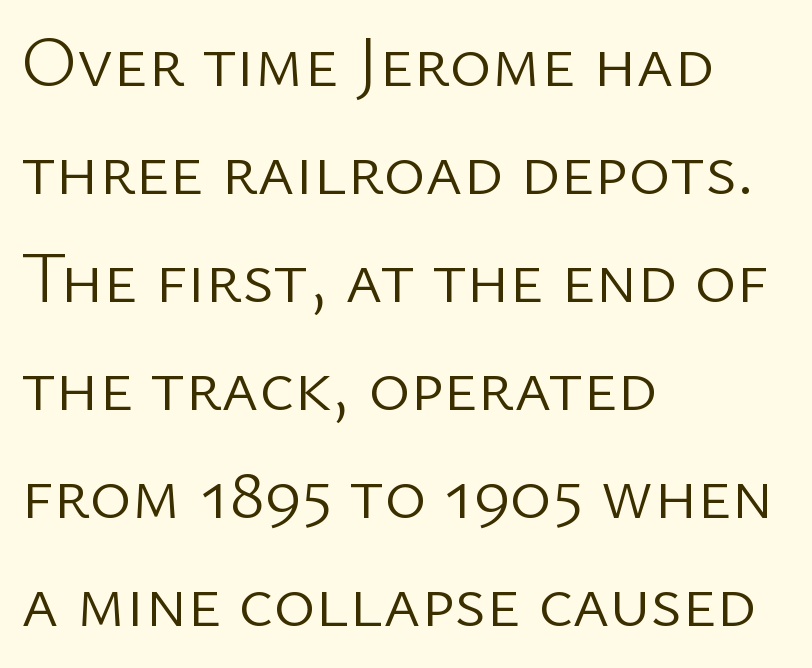
Quick note: underline off. Leading matches the norm, producing a regular column. These glyphs show unthickened strokes, regular width or finer. Unlike a traditional serif, this face leaves its strokes unadorned.
